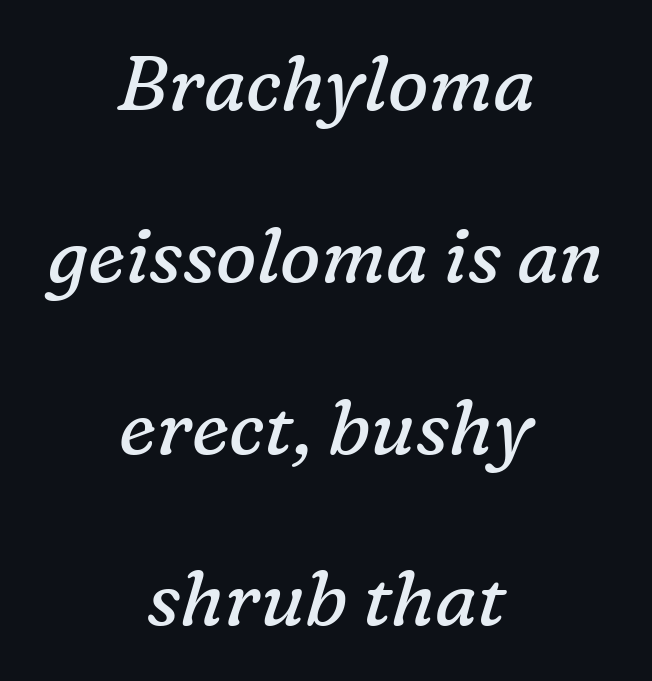
The image shows 76 px regular-weight serif type, italic (leaning right); set centered, loose line spacing (2.26x), normal letter spacing, not underlined; low stroke contrast and a medium x-height.
